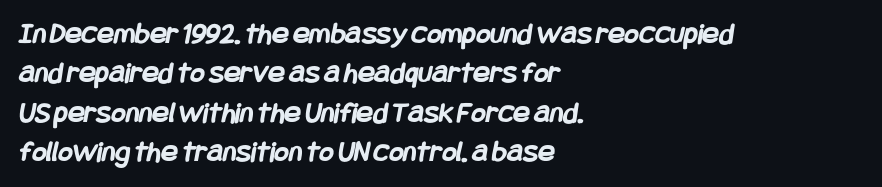
The image shows 31 px semibold, condensed sans-serif type; set left-aligned, normal line spacing (1.27x), normal letter spacing, not underlined; low stroke contrast and a large x-height.
